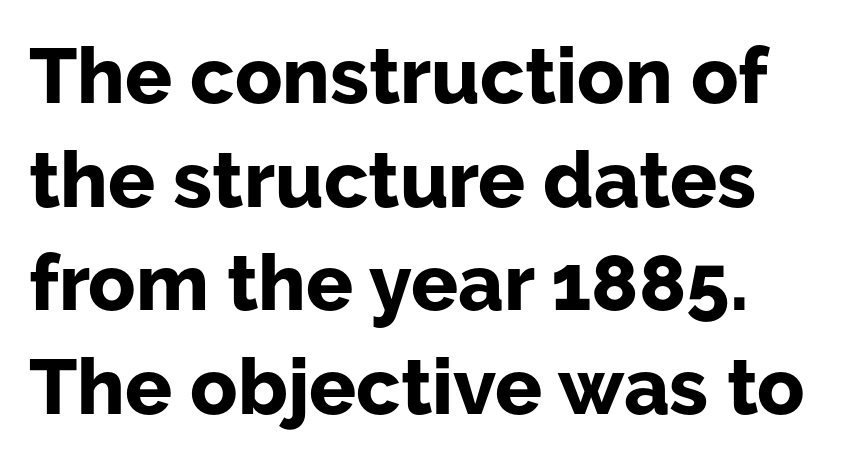
The rendering anchors every line to the left-hand side. No feet cap the strokes, marking this as sans-serif type. The passage shown is typed in a proportional face where columns would drift. Horizontal bands of white between lines are of average thickness.
